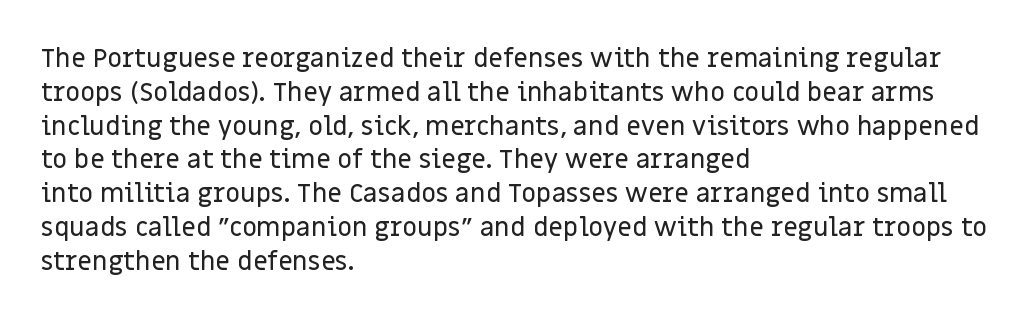
{"italic": "no", "underline": "no", "align": "left", "line_spacing": "normal", "line_spacing_ratio": 1.3, "letter_spacing": "normal", "letter_spacing_em": 0.0, "glyph_px": 26}
